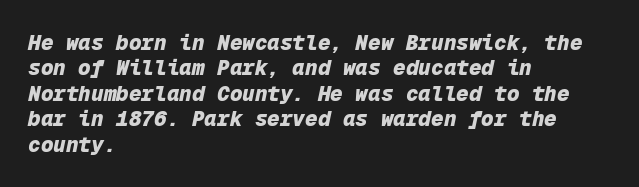
Q: Is the text bold? A: Yes.
Q: Is the text italic (slanted)? A: Yes, it leans right by about 12 degrees.
Q: Is the text underlined? A: No.
Q: How is the paragraph aligned? A: Left-aligned.
Q: Is the spacing between letters normal or unusually wide? A: Normal.
